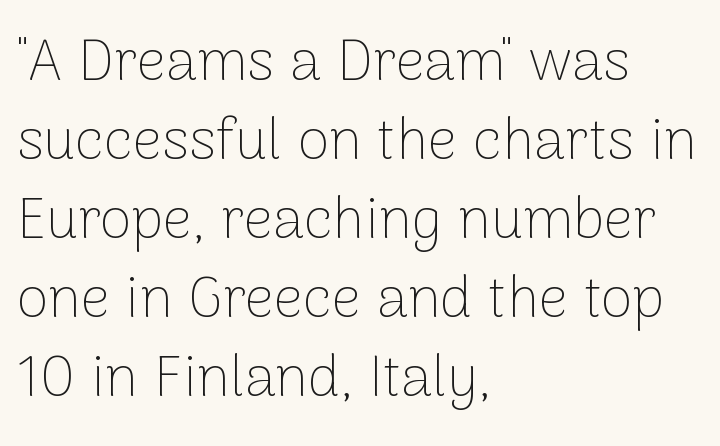
{"serif": "no", "italic": "no", "bold": "no", "weight": "thin", "width": "normal", "stroke_contrast": "low", "x_height": "medium", "monospaced": "no", "underline": "no", "align": "left", "line_spacing": "normal", "line_spacing_ratio": 1.36, "letter_spacing": "normal", "letter_spacing_em": 0.0, "glyph_px": 58}
